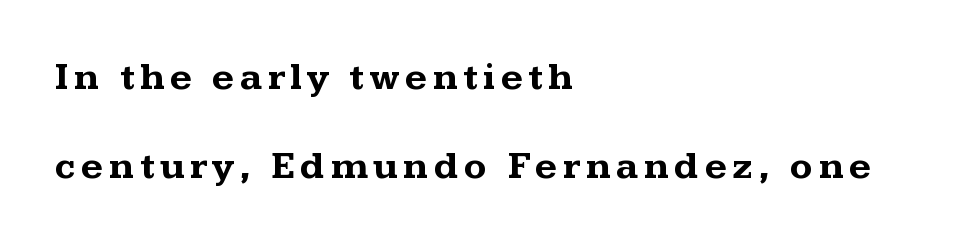
The compositor pushed each line to the left boundary. Stroke terminals: seriffed. Nobody drew a line under any word here. A typesetter would call this proportional, since set widths differ per character. Nope, not italic — everything's standing straight.
